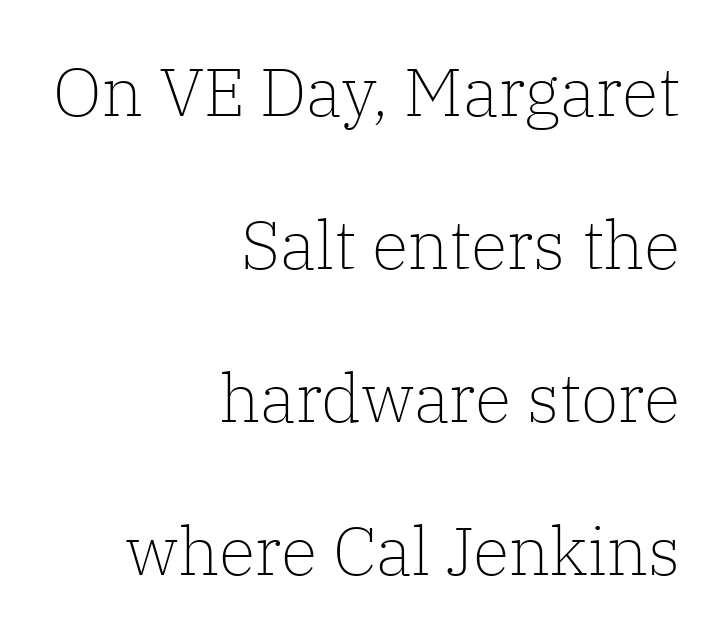
Q: Is the text bold? A: No.
Q: Is the text italic (slanted)? A: No, it is upright.
Q: Is the typeface a serif or a sans-serif typeface? A: Serif.
Q: Is the text underlined? A: No.
Q: How is the paragraph aligned? A: Right-aligned.
Q: Is the spacing between letters normal or unusually wide? A: Normal.
Q: Is the spacing between lines tight, normal or loose? A: Loose.
Q: Width (condensed, normal, or wide)? A: Normal.
Q: Stroke contrast? A: Low.
Q: x-height? A: Medium.
Q: Monospaced? A: No.
